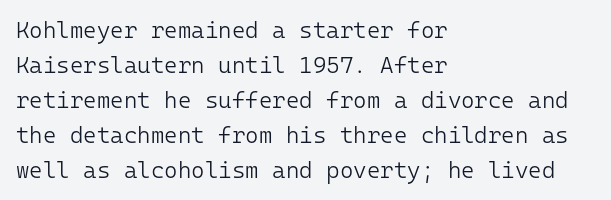
Weight: not bold — regular or lighter. The typesetter chose a ragged-right arrangement here. Each new line begins a customary step beneath the previous one. You could call the tracking neutral — neither tight nor loose. Only glyphs here, with clear space below each row. You can tell it's not italic because the verticals are truly vertical.
